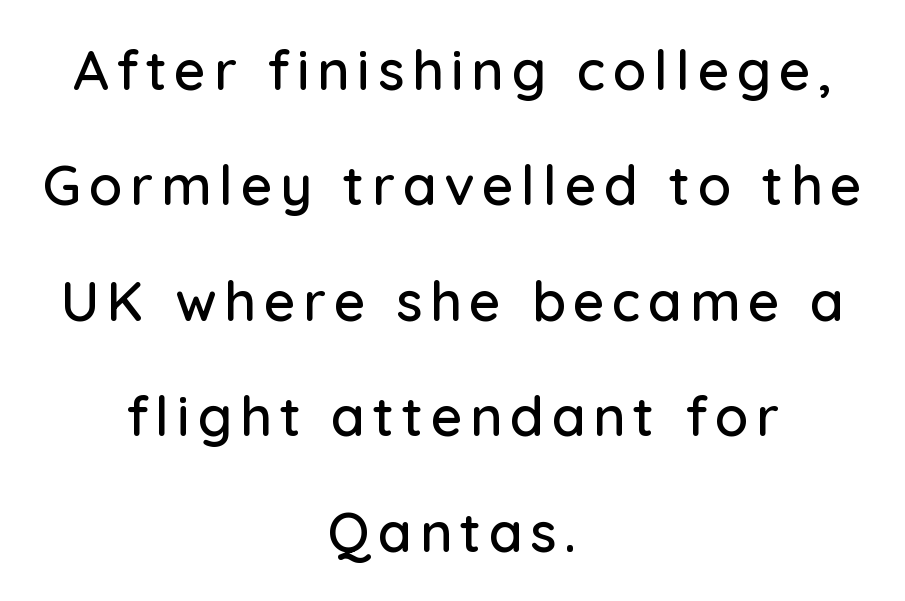
The image shows 55 px sans-serif type, upright; set centered, loose line spacing (2.1x), not underlined; low stroke contrast and a medium x-height.
